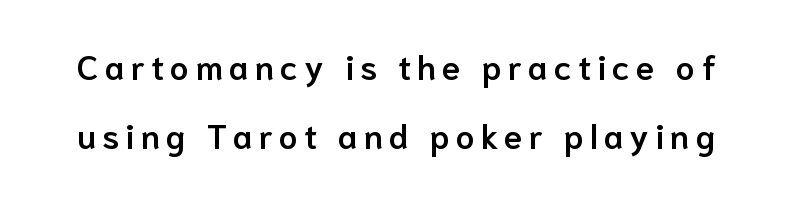
Q: Is the text bold? A: Semi-bold.
Q: Is the text italic (slanted)? A: No, it is upright.
Q: Is the typeface a serif or a sans-serif typeface? A: Sans-serif.
Q: Is the text underlined? A: No.
Q: Is the spacing between lines tight, normal or loose? A: Loose.
Q: Width (condensed, normal, or wide)? A: Normal.
Q: Stroke contrast? A: Low.
Q: x-height? A: Medium.
Q: Monospaced? A: No.
